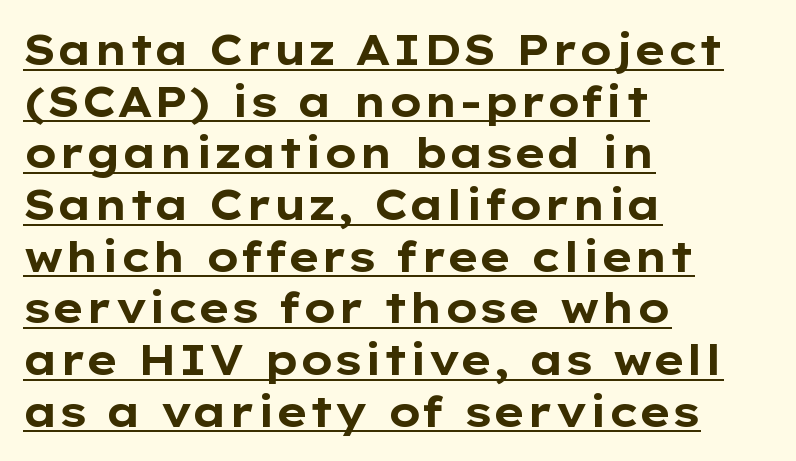
Serifs: no, the terminals of the letterforms are clean. I'd describe the lettering as bold — thick and assertive. The axis of the letterforms is exactly vertical. The face used here is proportionally spaced, like ordinary book or web type. Compared with a centered layout, this one pins lines to the left instead.
